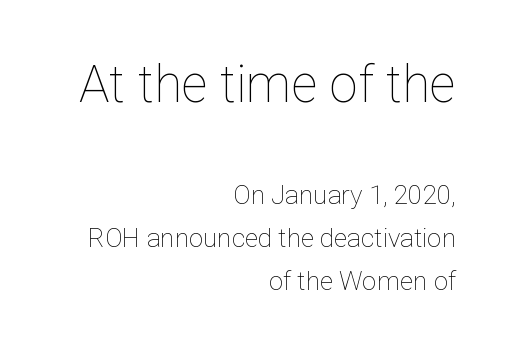
Q: Is the text bold? A: No.
Q: Is the text italic (slanted)? A: No, it is upright.
Q: Is the text underlined? A: No.
Q: How is the paragraph aligned? A: Right-aligned.
Q: Is the spacing between letters normal or unusually wide? A: Normal.
Q: Is the spacing between lines tight, normal or loose? A: Normal.
Q: Which block of text is set in a larger size, the first (top) or the second (bottom)? A: The first (top) one.
Q: Width (condensed, normal, or wide)? A: Normal.
Q: Stroke contrast? A: Low.
Q: x-height? A: Medium.
Q: Monospaced? A: No.
